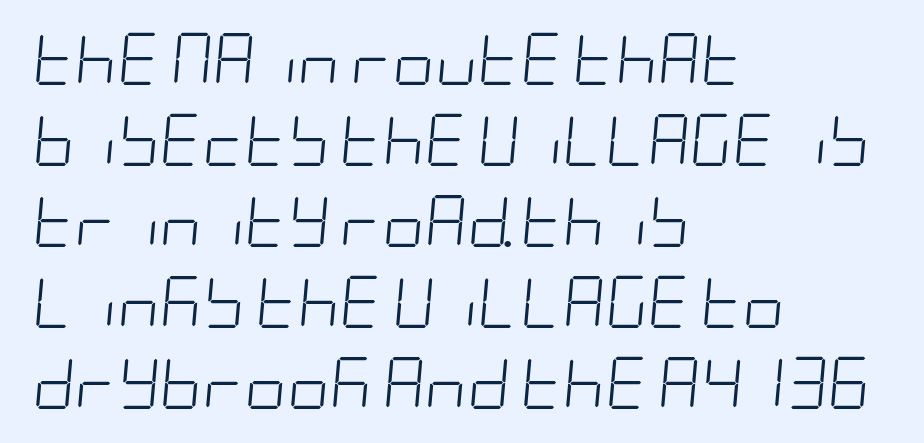
The image shows 52 px light, condensed type, italic (leaning right); set left-aligned, normal line spacing (1.56x), normal letter spacing, not underlined; low stroke contrast and a large x-height.
